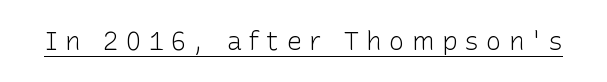
The image shows 26 px text type, upright; set unusually wide letter spacing (+0.28 em), underlined.
